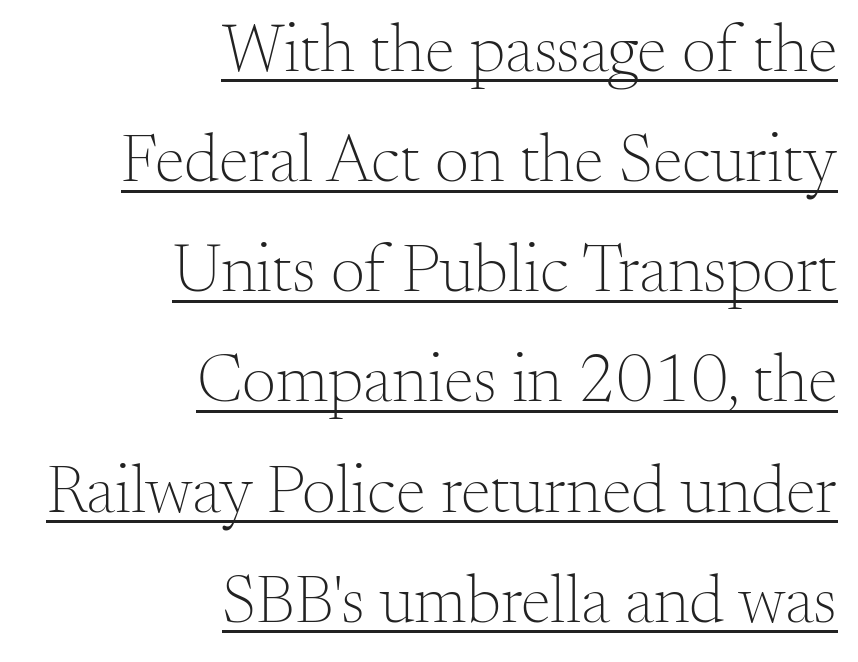
Each letter keeps its own natural width here, so spacing adapts to shape. Font category for this specimen: serif. The face used here is rendered with its standard letterfit. Is the block centered? No — it sits flush against the right margin. A normal amount of white space separates one row of letters from the next. Ink coverage per letter is moderate at most.
